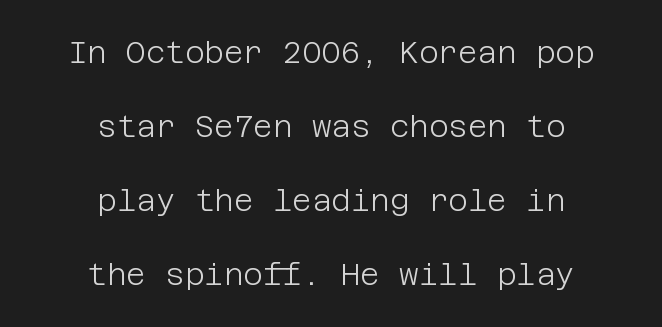
Clear beneath every line of the passage. Observe the absence of serifs on each vertical stroke in this sample. Posture: vertical. These lines stand farther apart than default settings would place them.
